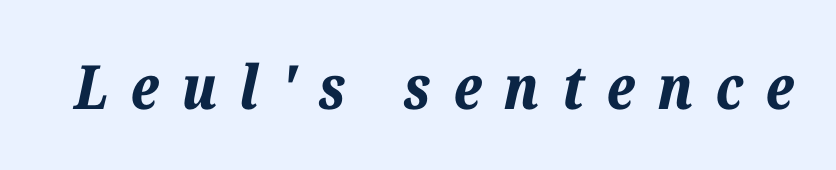
The image shows 61 px bold type, italic (leaning right); set unusually wide letter spacing (+0.37 em), not underlined; low stroke contrast and a medium x-height.
